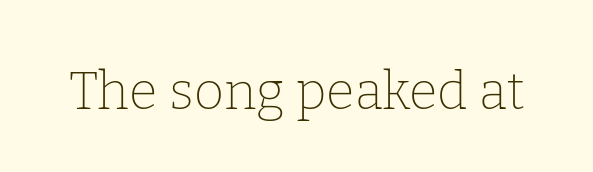
{"serif": "yes", "italic": "no", "bold": "no", "weight": "thin", "width": "normal", "stroke_contrast": "low", "x_height": "medium", "monospaced": "no", "underline": "no", "letter_spacing": "normal", "letter_spacing_em": 0.0, "glyph_px": 52}
